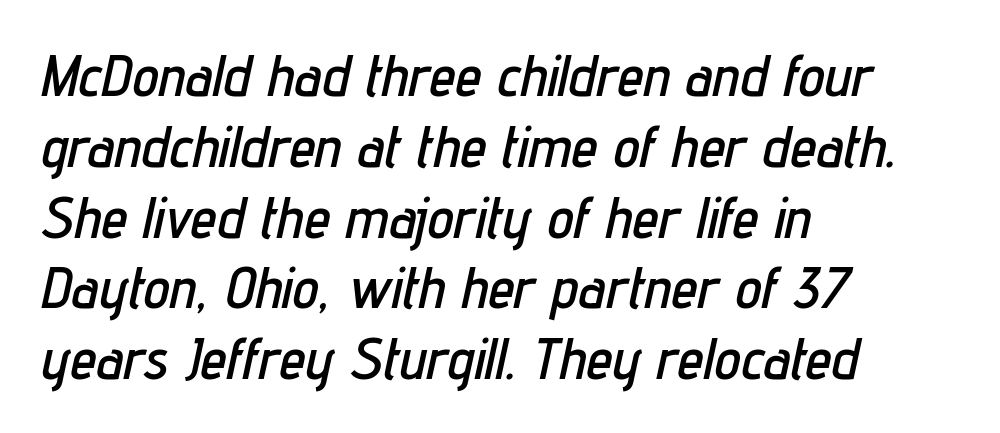
{"italic": "yes", "lean": "right", "slant_degrees": 12, "width": "condensed", "stroke_contrast": "low", "x_height": "medium", "monospaced": "no", "underline": "no", "align": "left", "line_spacing_ratio": 1.2, "letter_spacing": "normal", "letter_spacing_em": 0.0, "glyph_px": 59}
